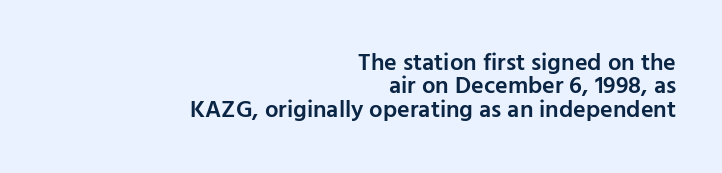
{"italic": "no", "bold": "semi", "underline": "no", "align": "right", "line_spacing": "tight", "line_spacing_ratio": 0.97, "letter_spacing": "normal", "letter_spacing_em": 0.0, "glyph_px": 24}
